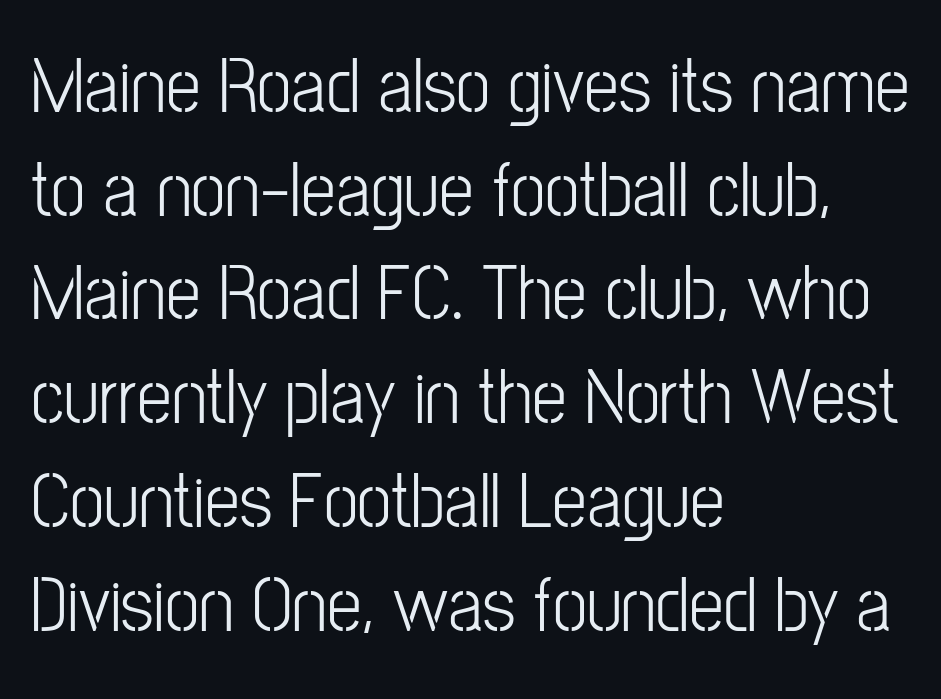
Q: Is the text bold? A: No.
Q: Is the text italic (slanted)? A: No, it is upright.
Q: Is the typeface a serif or a sans-serif typeface? A: Sans-serif.
Q: Is the text underlined? A: No.
Q: How is the paragraph aligned? A: Left-aligned.
Q: Is the spacing between letters normal or unusually wide? A: Normal.
Q: Is the spacing between lines tight, normal or loose? A: Normal.
Q: Width (condensed, normal, or wide)? A: Condensed.
Q: Stroke contrast? A: Low.
Q: x-height? A: Medium.
Q: Monospaced? A: No.
